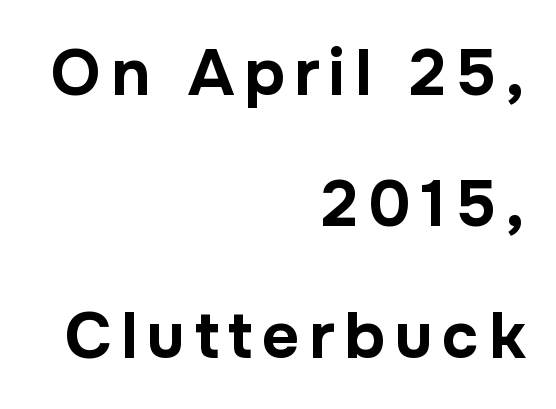
The image shows 65 px bold sans-serif type, upright; set right-aligned, loose line spacing (2.02x), not underlined; low stroke contrast and a medium x-height.
